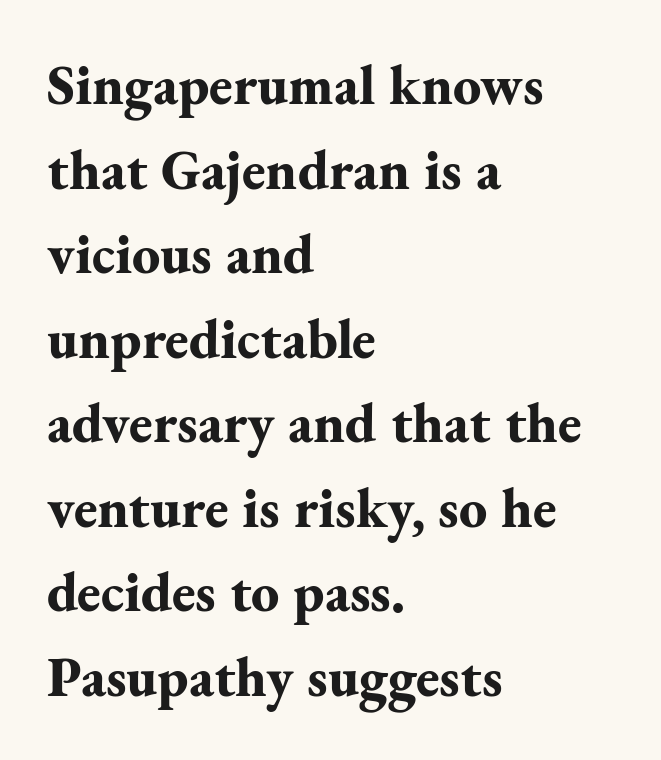
Q: Is the text bold? A: Yes.
Q: Is the text italic (slanted)? A: No, it is upright.
Q: Is the typeface a serif or a sans-serif typeface? A: Serif.
Q: Is the text underlined? A: No.
Q: How is the paragraph aligned? A: Left-aligned.
Q: Is the spacing between letters normal or unusually wide? A: Normal.
Q: Is the spacing between lines tight, normal or loose? A: Normal.
Q: Width (condensed, normal, or wide)? A: Normal.
Q: Stroke contrast? A: Medium.
Q: x-height? A: Small.
Q: Monospaced? A: No.
